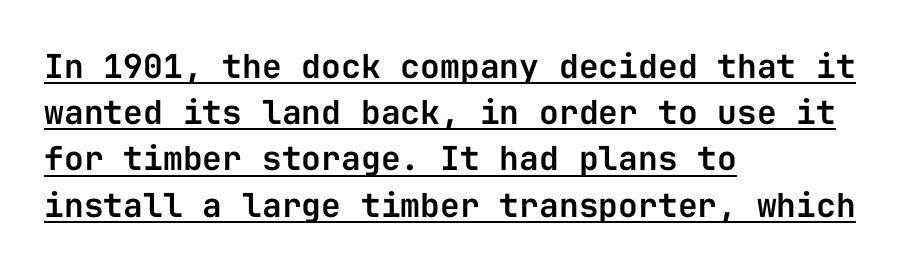
Q: Is the text italic (slanted)? A: No, it is upright.
Q: Is the typeface a serif or a sans-serif typeface? A: Sans-serif.
Q: Is the text underlined? A: Yes.
Q: How is the paragraph aligned? A: Left-aligned.
Q: Is the spacing between letters normal or unusually wide? A: Normal.
Q: Is the spacing between lines tight, normal or loose? A: Normal.
Q: Width (condensed, normal, or wide)? A: Normal.
Q: Stroke contrast? A: Low.
Q: x-height? A: Medium.
Q: Monospaced? A: Yes.
